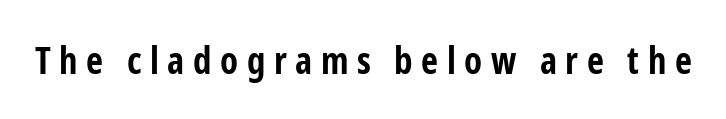
The image shows 37 px bold, condensed sans-serif type, upright; set unusually wide letter spacing (+0.23 em), not underlined; low stroke contrast and a medium x-height.
